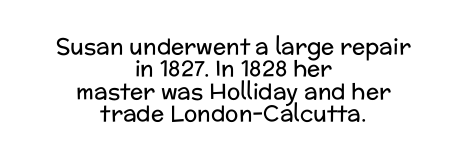
Italic: no, the glyphs are upright roman. Does extra space separate the letters? No, they use regular spacing. Interline gaps are noticeably narrow in this sample. Bare-footed words on every line.
